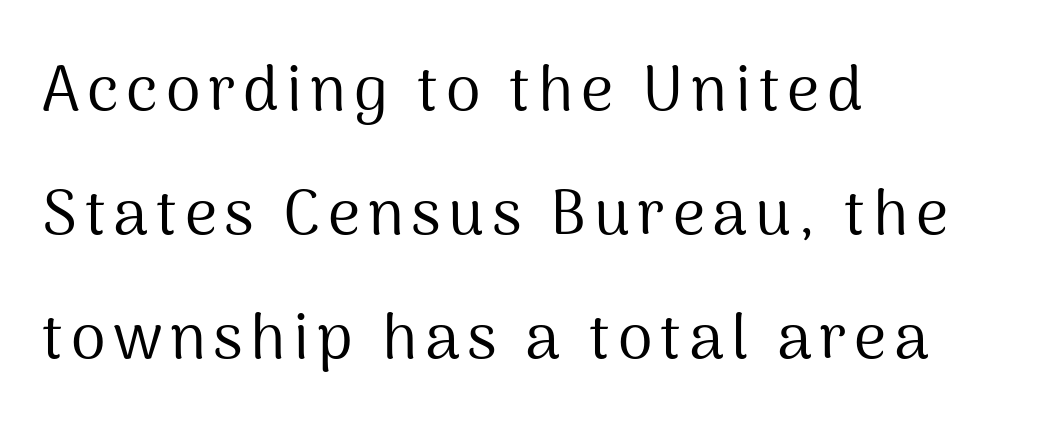
Q: Is the text bold? A: No.
Q: Is the text italic (slanted)? A: No, it is upright.
Q: Is the typeface a serif or a sans-serif typeface? A: Sans-serif.
Q: Is the text underlined? A: No.
Q: How is the paragraph aligned? A: Left-aligned.
Q: Is the spacing between lines tight, normal or loose? A: Loose.
Q: Width (condensed, normal, or wide)? A: Normal.
Q: Stroke contrast? A: Medium.
Q: x-height? A: Medium.
Q: Monospaced? A: No.
